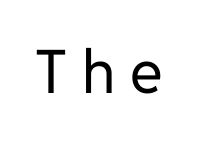
This reads as an unemphasized weight, regular at the heaviest. This rendering features lettering with no underline. Varying glyph widths throughout — classic text-font behaviour. Serif or sans? Sans — the stroke terminals are bare.
